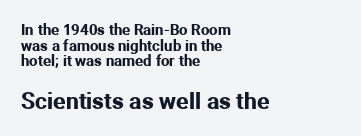
{"italic": "no", "underline": "no", "align": "left", "line_spacing": "tight", "line_spacing_ratio": 1.05, "letter_spacing": "normal", "letter_spacing_em": 0.0, "larger_block": "second", "size_ratio": 1.53, "glyph_px": 23}
